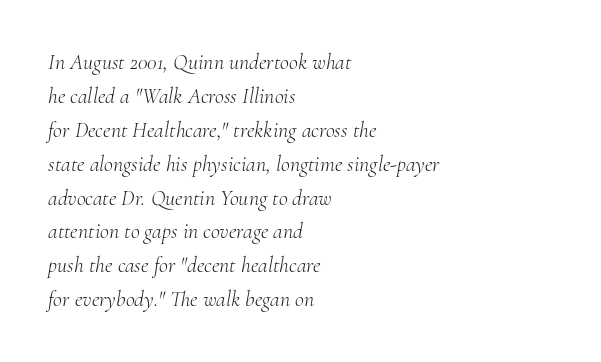
{"italic": "yes", "lean": "right", "slant_degrees": 10, "bold": "no", "underline": "no", "align": "left", "line_spacing": "normal", "line_spacing_ratio": 1.54, "letter_spacing": "normal", "letter_spacing_em": 0.0, "glyph_px": 22}
